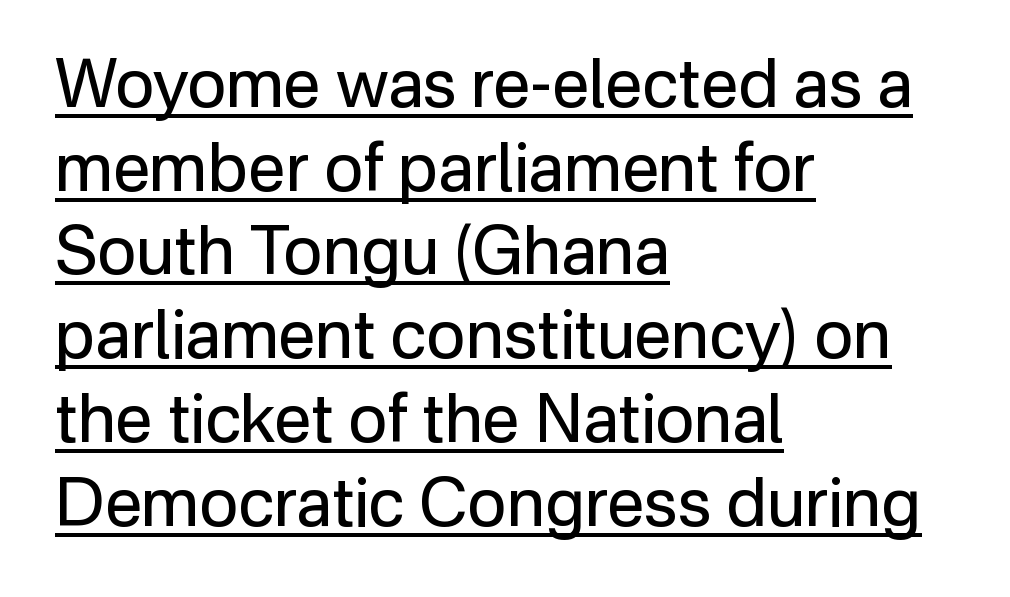
The image shows 67 px regular-weight sans-serif type, upright; set left-aligned, normal line spacing (1.25x), normal letter spacing, underlined; low stroke contrast and a medium x-height.
